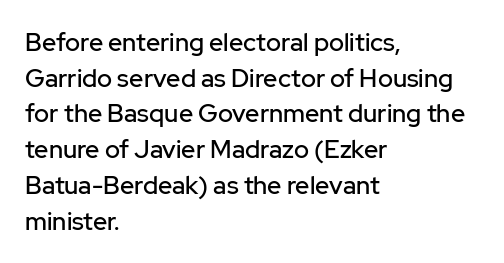
Glyph-to-glyph distance matches everyday printed text. The baseline area is clear. These lines are set flush left with a ragged right edge. Designer's note — italics off, roman on. The rendering uses a moderate line-height, typical for paragraphs.
